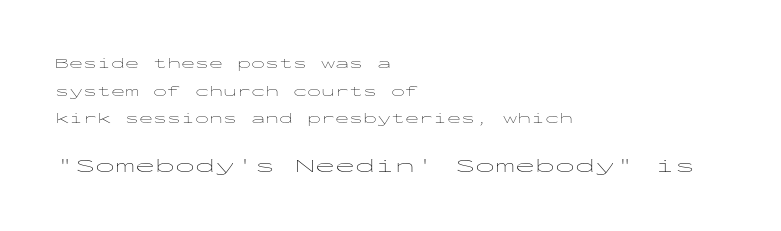
{"italic": "no", "bold": "no", "underline": "no", "align": "left", "line_spacing": "loose", "line_spacing_ratio": 1.97, "letter_spacing": "normal", "letter_spacing_em": 0.0, "larger_block": "second", "size_ratio": 1.43, "glyph_px": 20}
